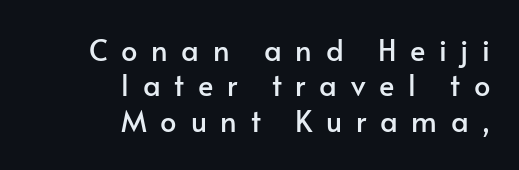
{"serif": "no", "italic": "no", "width": "normal", "stroke_contrast": "low", "x_height": "small", "monospaced": "no", "underline": "no", "align": "right", "line_spacing_ratio": 1.22, "letter_spacing": "wide", "letter_spacing_em": 0.47, "glyph_px": 29}
